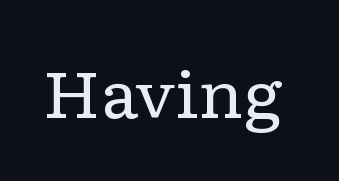
The image shows 63 px regular-weight, wide serif type, upright; set normal letter spacing, not underlined; low stroke contrast and a medium x-height.
